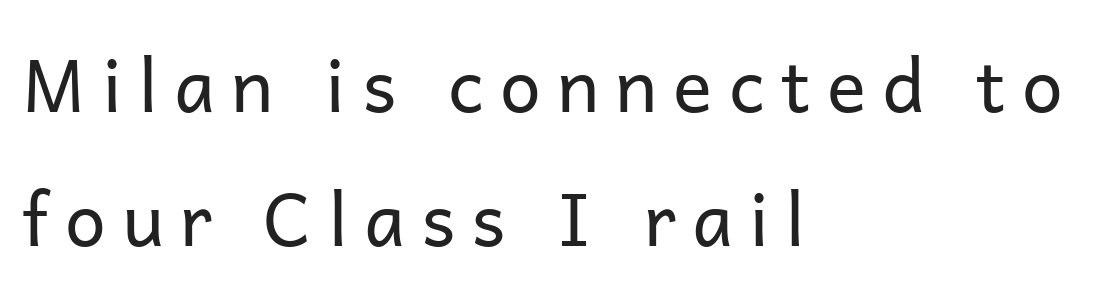
Tall strokes in this sample are plumb rather than angled. Teacher's note: observe the even left margin — that is flush-left alignment. The passage shown is not underscored anywhere. Spacing verdict: proportional, widths tailored to each character. Letterform terminals end flat and unadorned throughout the passage. What stands out about the letter spacing? Its width — letters are far apart.
